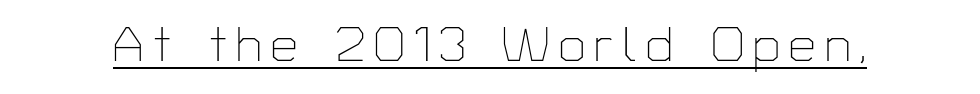
The face used here appears with an underline applied. Style check: upright. Character widths vary here, with narrow letters taking less room than wide ones. A typesetter would label this face a sans. The weight would be labelled regular, book, light, or lighter still.
